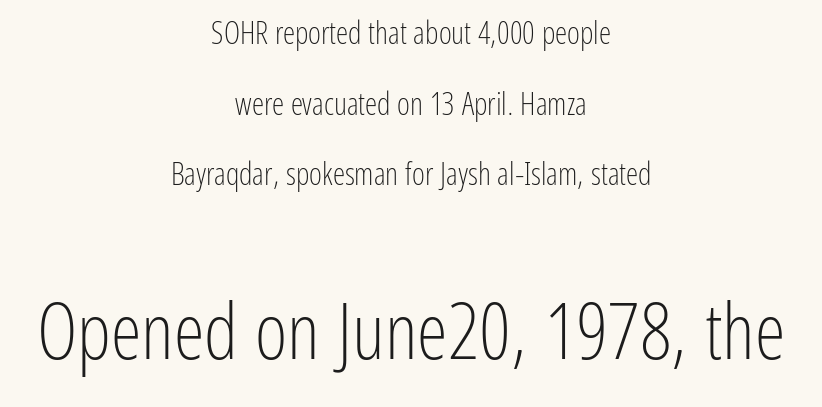
The image shows 78 px light, condensed sans-serif type, upright; set centered, loose line spacing (2.28x), normal letter spacing, not underlined; the second (bottom) block is 2.52x larger; low stroke contrast and a medium x-height.
